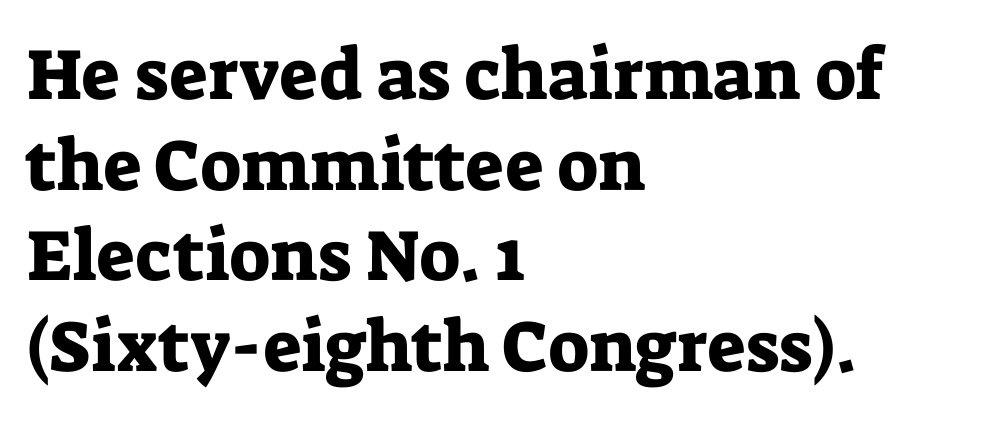
The image shows 72 px serif type, upright; set left-aligned, normal line spacing (1.26x), normal letter spacing, not underlined; low stroke contrast and a medium x-height.
